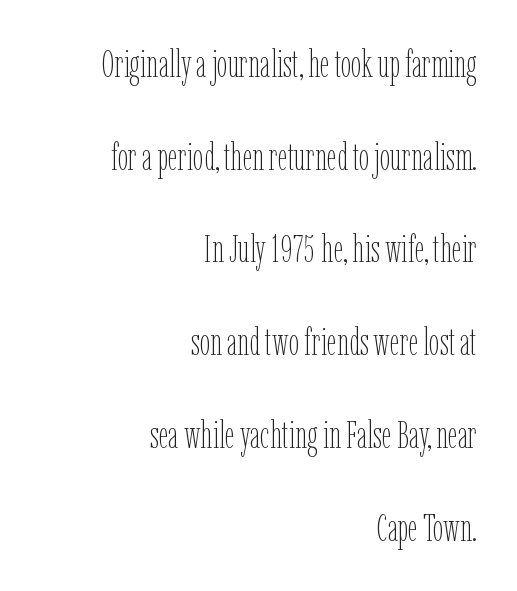
The image shows 38 px thin, condensed type, upright; set right-aligned, loose line spacing (2.44x), normal letter spacing, not underlined; low stroke contrast and a medium x-height.
